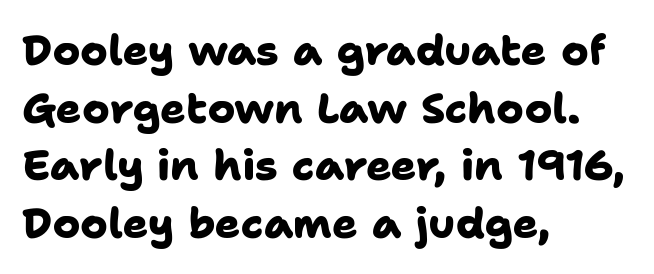
{"serif": "no", "bold": "yes", "weight": "heavy", "width": "normal", "stroke_contrast": "low", "x_height": "medium", "monospaced": "no", "underline": "no", "align": "left", "line_spacing": "normal", "line_spacing_ratio": 1.37, "letter_spacing": "normal", "letter_spacing_em": 0.0, "glyph_px": 42}
